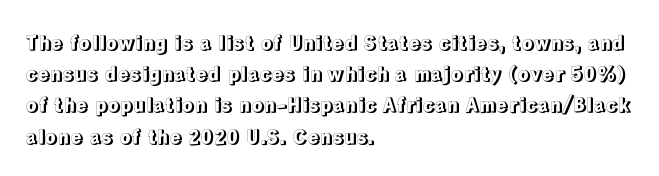
You could call the tracking neutral — neither tight nor loose. No italicization has been applied; the sample stays upright. Just letters on the line, the space beneath them empty. Compared with typical paragraphs, the rows here are spaced about the same.
